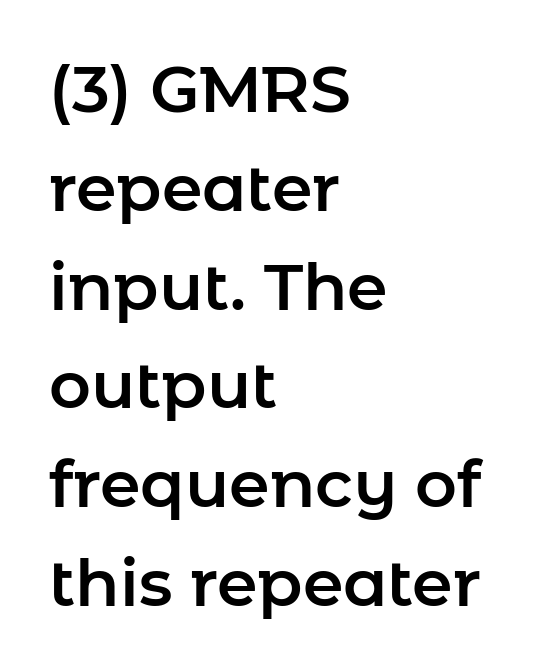
Q: Is the text italic (slanted)? A: No, it is upright.
Q: Is the typeface a serif or a sans-serif typeface? A: Sans-serif.
Q: Is the text underlined? A: No.
Q: How is the paragraph aligned? A: Left-aligned.
Q: Is the spacing between letters normal or unusually wide? A: Normal.
Q: Is the spacing between lines tight, normal or loose? A: Normal.
Q: Width (condensed, normal, or wide)? A: Normal.
Q: Stroke contrast? A: Low.
Q: x-height? A: Medium.
Q: Monospaced? A: No.
